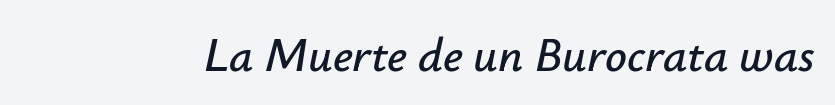
Q: Is the text italic (slanted)? A: Yes, it leans right by about 12 degrees.
Q: Is the text underlined? A: No.
Q: Is the spacing between letters normal or unusually wide? A: Normal.
Q: Width (condensed, normal, or wide)? A: Normal.
Q: Stroke contrast? A: Low.
Q: x-height? A: Small.
Q: Monospaced? A: No.
